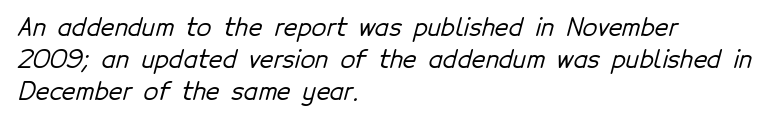
The image shows 24 px text type; set left-aligned, normal line spacing (1.33x), normal letter spacing, not underlined.
